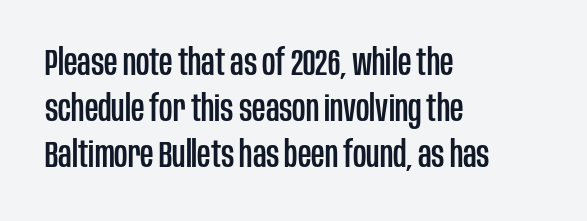
{"serif": "no", "italic": "no", "width": "condensed", "stroke_contrast": "low", "x_height": "large", "monospaced": "no", "underline": "no", "align": "left", "line_spacing_ratio": 1.24, "letter_spacing": "normal", "letter_spacing_em": 0.0, "glyph_px": 37}
